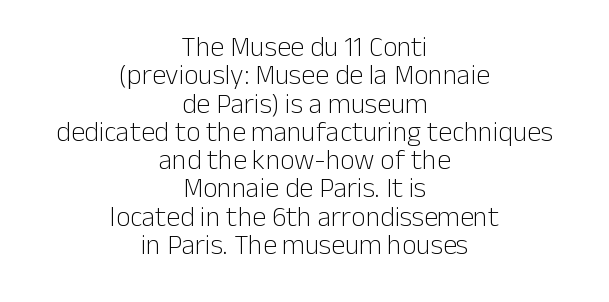
{"serif": "no", "italic": "no", "bold": "no", "weight": "light", "width": "normal", "stroke_contrast": "low", "x_height": "medium", "monospaced": "no", "underline": "no", "align": "center", "line_spacing": "tight", "line_spacing_ratio": 1.01, "letter_spacing": "normal", "letter_spacing_em": 0.0, "glyph_px": 28}
